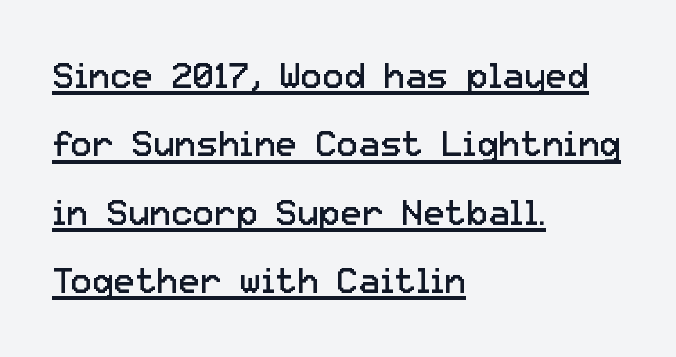
The image shows 36 px regular-weight sans-serif type, upright; set left-aligned, loose line spacing (1.9x), normal letter spacing, underlined; low stroke contrast and a medium x-height.
